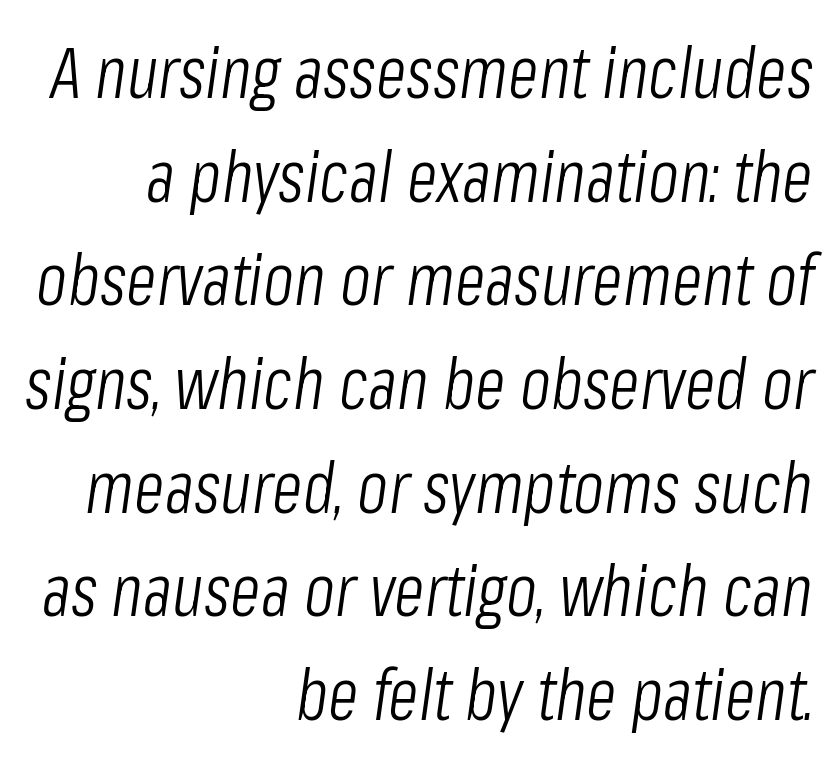
{"italic": "yes", "lean": "right", "slant_degrees": 8, "bold": "no", "weight": "light", "width": "condensed", "stroke_contrast": "low", "x_height": "medium", "monospaced": "no", "underline": "no", "align": "right", "line_spacing": "normal", "line_spacing_ratio": 1.46, "letter_spacing": "normal", "letter_spacing_em": 0.0, "glyph_px": 71}
